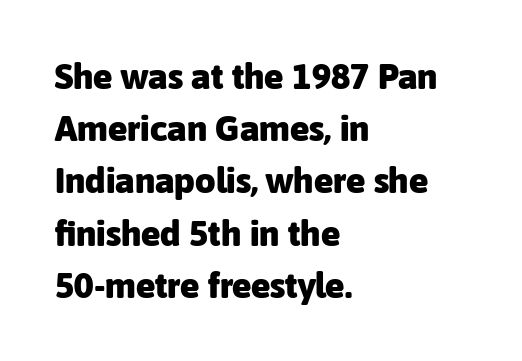
{"serif": "no", "italic": "no", "bold": "yes", "weight": "heavy", "width": "normal", "stroke_contrast": "low", "x_height": "medium", "monospaced": "no", "underline": "no", "align": "left", "line_spacing": "normal", "line_spacing_ratio": 1.45, "letter_spacing": "normal", "letter_spacing_em": 0.0, "glyph_px": 36}
